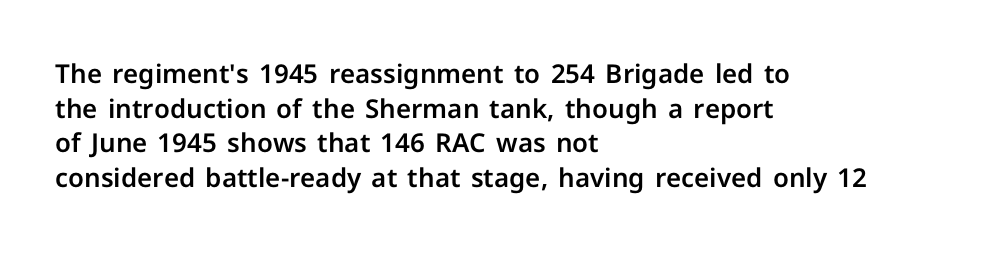
{"italic": "no", "underline": "no", "align": "left", "line_spacing": "normal", "line_spacing_ratio": 1.33, "letter_spacing": "normal", "letter_spacing_em": 0.0, "glyph_px": 26}
